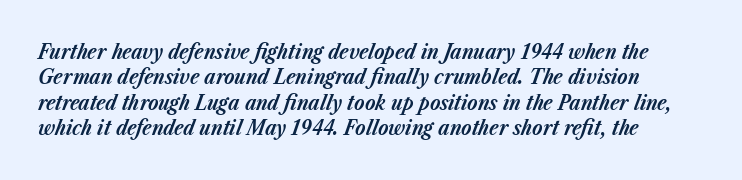
{"italic": "yes", "lean": "right", "slant_degrees": 23, "bold": "yes", "underline": "no", "line_spacing_ratio": 1.21, "letter_spacing": "normal", "letter_spacing_em": 0.0, "glyph_px": 21}
